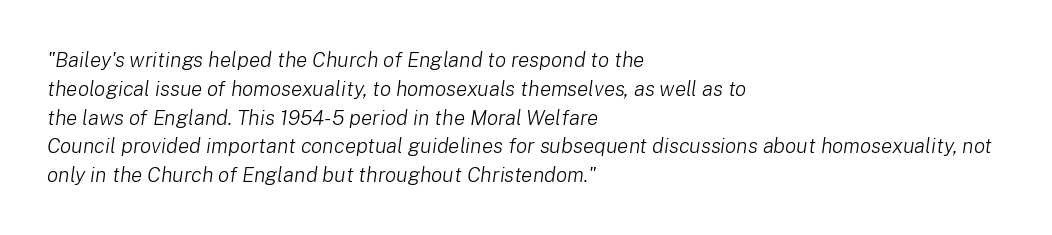
The image shows 21 px text type, italic (leaning right); set left-aligned, normal line spacing (1.37x), normal letter spacing, not underlined.
